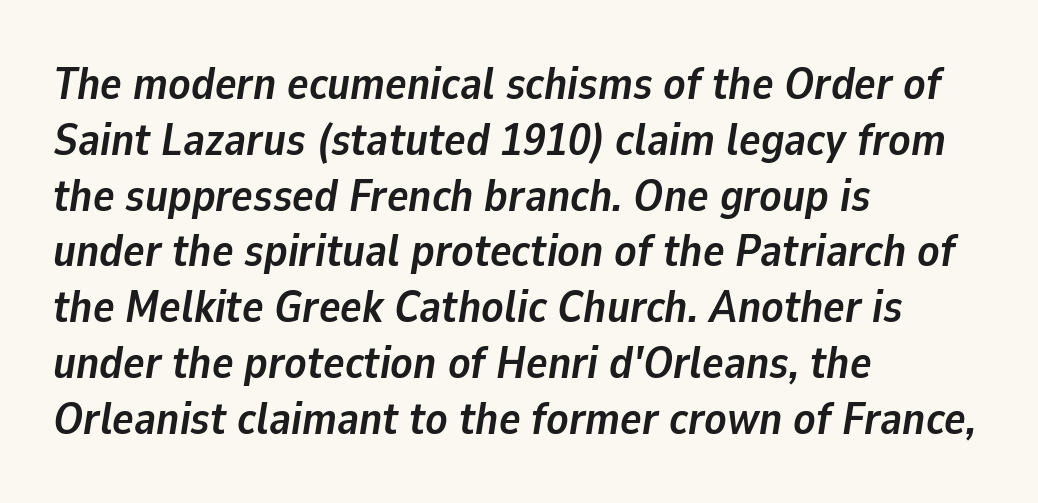
Chunky letters — that's bold for sure. The passage shown is typed in a proportional face where columns would drift. Visually the block forms a straight wall on the left and a jagged coastline on the right. Caption: standard tracking, unaltered. Every character sits at an angle, as italics do. Quick note: underline off.
